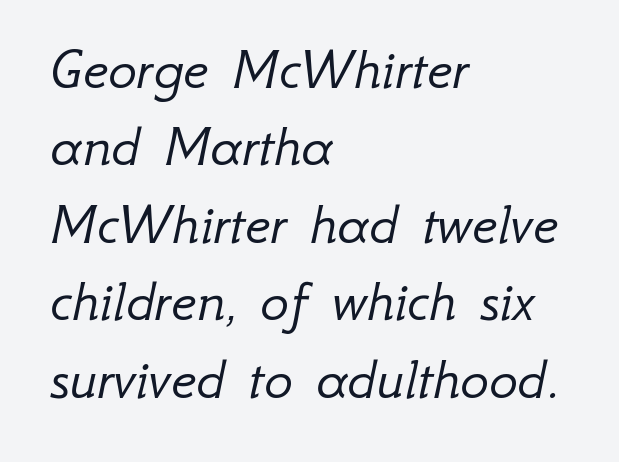
Q: Is the text bold? A: No.
Q: Is the text italic (slanted)? A: Yes, it leans right by about 12 degrees.
Q: Is the text underlined? A: No.
Q: How is the paragraph aligned? A: Left-aligned.
Q: Is the spacing between letters normal or unusually wide? A: Normal.
Q: Is the spacing between lines tight, normal or loose? A: Normal.
Q: Width (condensed, normal, or wide)? A: Normal.
Q: Stroke contrast? A: Low.
Q: x-height? A: Small.
Q: Monospaced? A: No.
